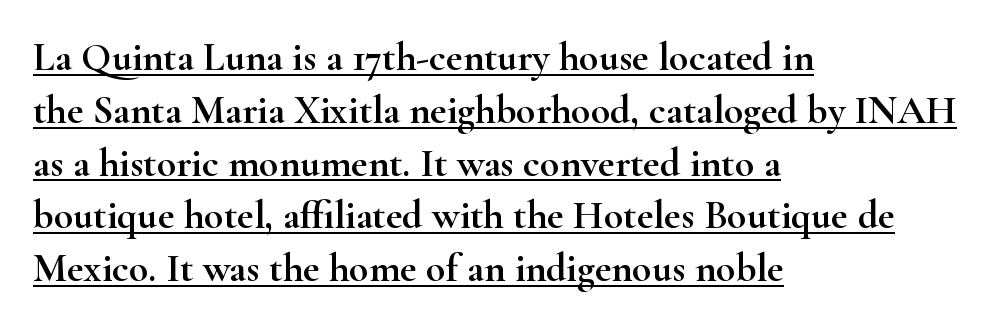
{"serif": "yes", "italic": "no", "width": "wide", "stroke_contrast": "high", "x_height": "small", "monospaced": "no", "underline": "yes", "align": "left", "line_spacing": "normal", "line_spacing_ratio": 1.32, "letter_spacing": "normal", "letter_spacing_em": 0.0, "glyph_px": 40}
